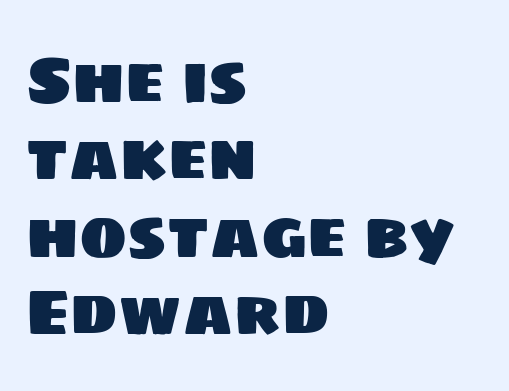
Q: Is the typeface a serif or a sans-serif typeface? A: Sans-serif.
Q: Is the text underlined? A: No.
Q: How is the paragraph aligned? A: Left-aligned.
Q: Is the spacing between letters normal or unusually wide? A: Normal.
Q: Width (condensed, normal, or wide)? A: Normal.
Q: Stroke contrast? A: Low.
Q: x-height? A: Large.
Q: Monospaced? A: No.
